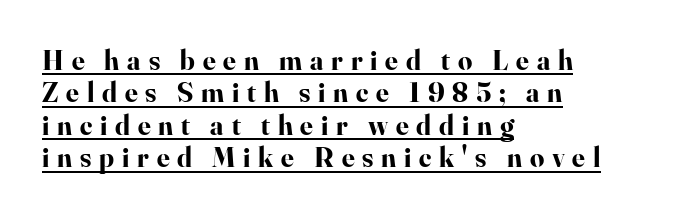
Check where the strokes stop: tiny serifs finish them off. These characters rest on top of a visible drawn line. What stands out about the letter spacing? Its width — letters are far apart. If you drew a ruler down the left edge, every line would touch it.
